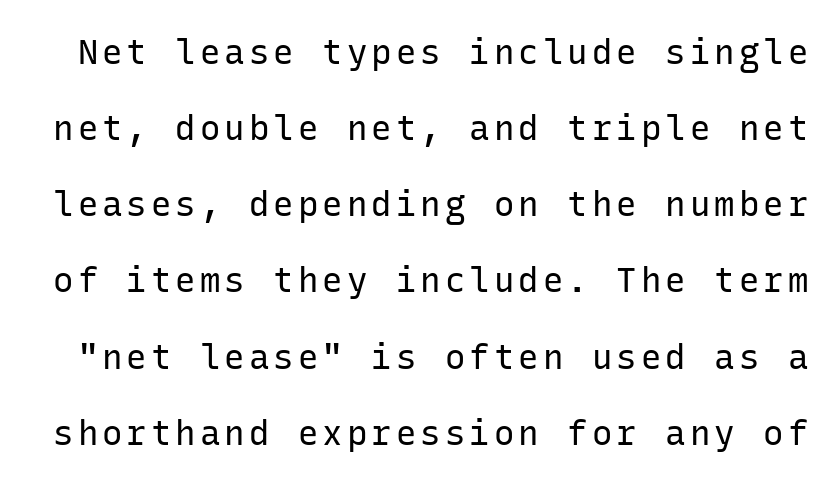
{"serif": "no", "italic": "no", "bold": "no", "weight": "regular", "width": "normal", "stroke_contrast": "low", "x_height": "medium", "monospaced": "yes", "underline": "no", "line_spacing": "loose", "line_spacing_ratio": 2.24, "glyph_px": 34}
